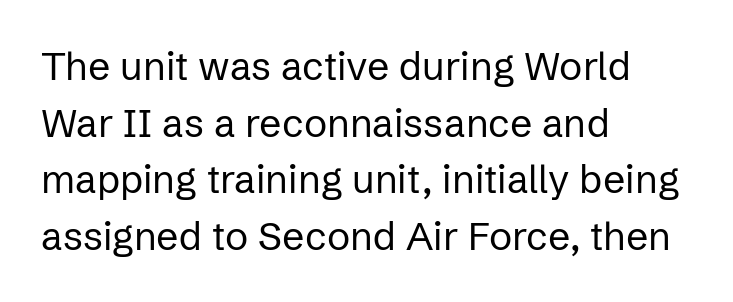
Q: Is the text bold? A: No.
Q: Is the text italic (slanted)? A: No, it is upright.
Q: Is the typeface a serif or a sans-serif typeface? A: Sans-serif.
Q: Is the text underlined? A: No.
Q: How is the paragraph aligned? A: Left-aligned.
Q: Is the spacing between letters normal or unusually wide? A: Normal.
Q: Is the spacing between lines tight, normal or loose? A: Normal.
Q: Width (condensed, normal, or wide)? A: Normal.
Q: Stroke contrast? A: Low.
Q: x-height? A: Medium.
Q: Monospaced? A: No.
